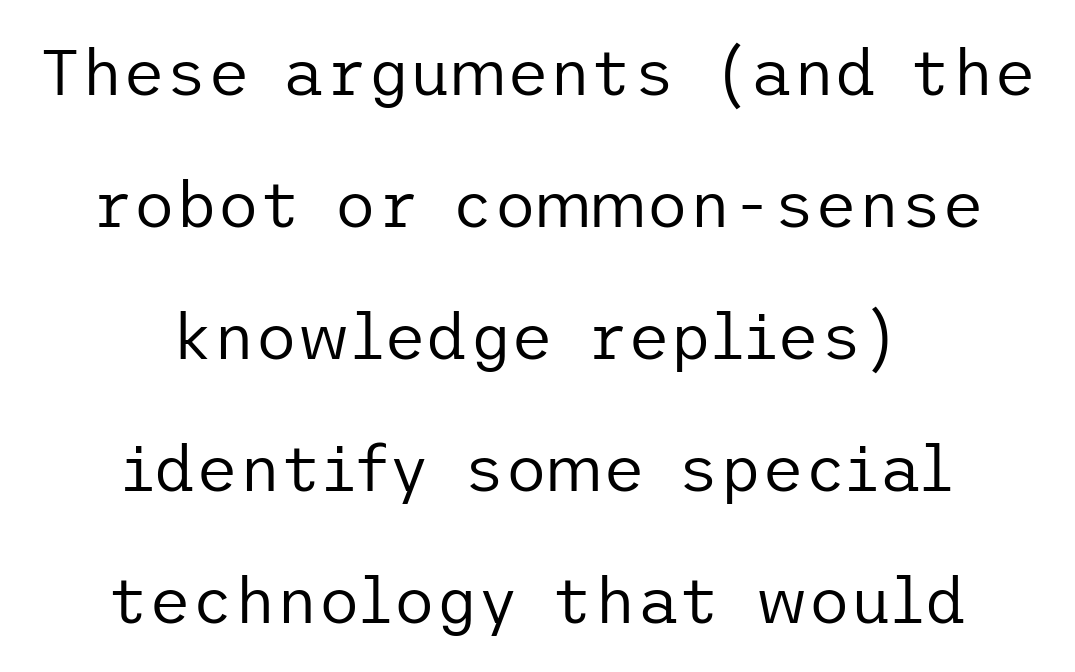
{"serif": "no", "italic": "no", "bold": "no", "weight": "regular", "width": "normal", "stroke_contrast": "low", "x_height": "medium", "underline": "no", "align": "center", "line_spacing": "loose", "line_spacing_ratio": 2.03, "letter_spacing": "normal", "letter_spacing_em": 0.0, "glyph_px": 65}
